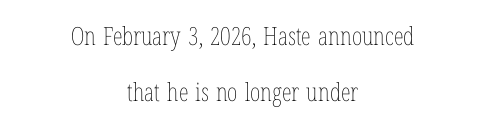
A quiet, ordinary-to-light weight characterises the typeface. The lines are quadded center. Rendered with straight, roman letterforms. No extra tracking has been applied to these lines. Descenders are the only things crossing below the line. Honestly, the rows look like they've been pulled way apart.
